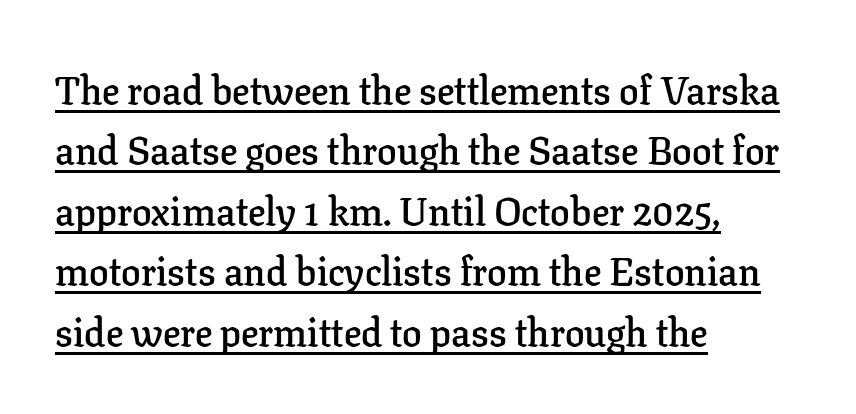
The image shows 39 px semibold serif type, upright; set left-aligned, normal line spacing (1.55x), normal letter spacing, underlined; low stroke contrast and a medium x-height.
